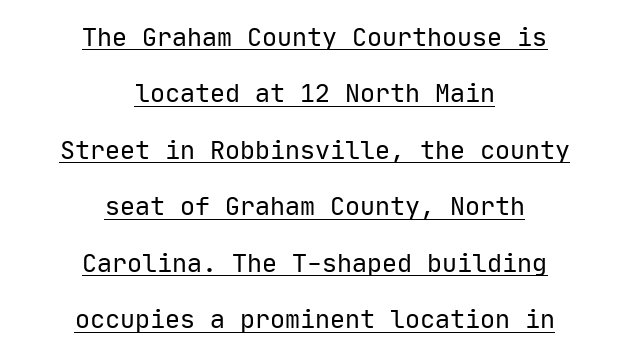
The image shows 25 px text type, upright; set centered, loose line spacing (2.26x), normal letter spacing, underlined.
